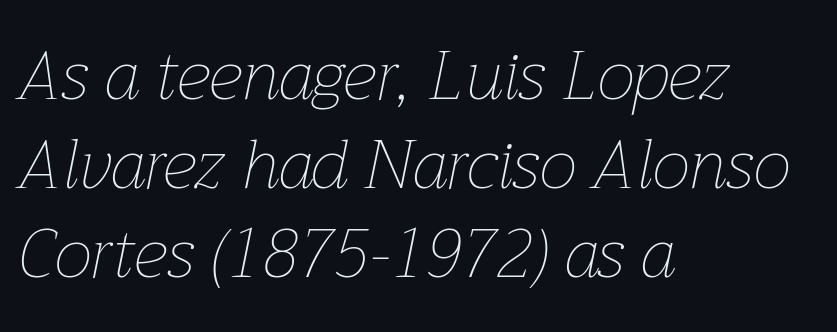
The image shows 68 px thin type, italic (leaning right); set left-aligned, normal line spacing (1.31x), normal letter spacing, not underlined; low stroke contrast and a medium x-height.
